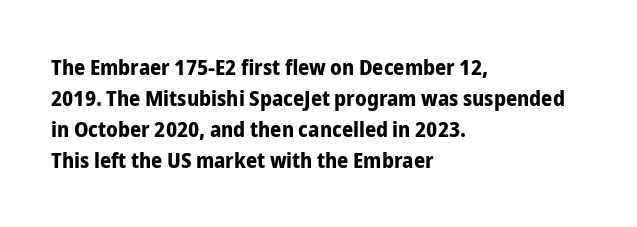
{"italic": "no", "bold": "yes", "underline": "no", "align": "left", "line_spacing": "normal", "line_spacing_ratio": 1.41, "letter_spacing": "normal", "letter_spacing_em": 0.0, "glyph_px": 22}
